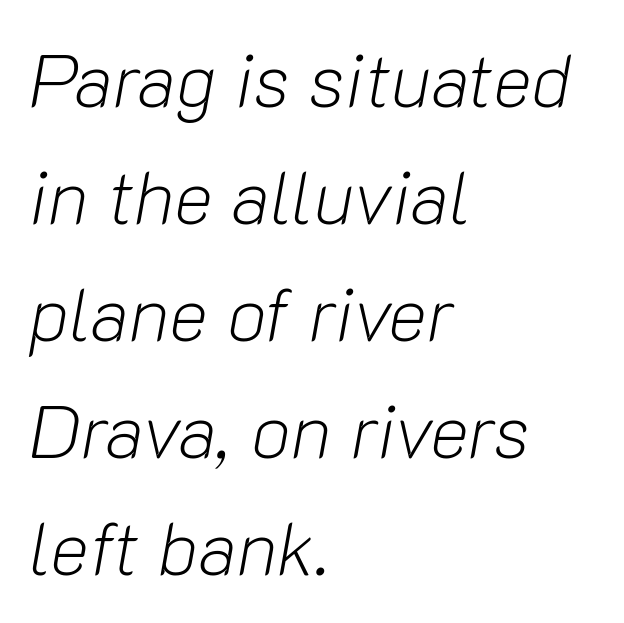
{"italic": "yes", "lean": "right", "slant_degrees": 10, "bold": "no", "weight": "light", "width": "normal", "stroke_contrast": "low", "x_height": "medium", "monospaced": "no", "underline": "no", "align": "left", "line_spacing": "normal", "line_spacing_ratio": 1.58, "letter_spacing": "normal", "letter_spacing_em": 0.0, "glyph_px": 74}
